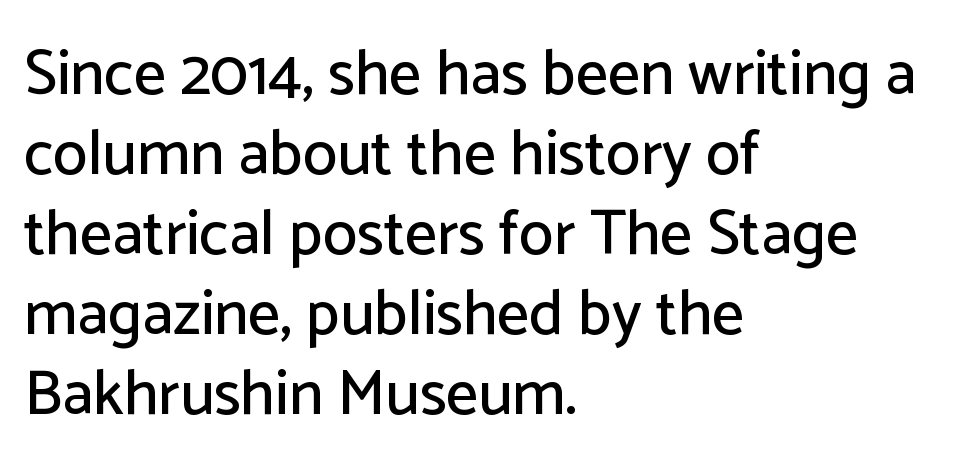
{"serif": "no", "italic": "no", "width": "normal", "stroke_contrast": "low", "x_height": "medium", "monospaced": "no", "underline": "no", "align": "left", "line_spacing": "normal", "line_spacing_ratio": 1.27, "letter_spacing": "normal", "letter_spacing_em": 0.0, "glyph_px": 63}
